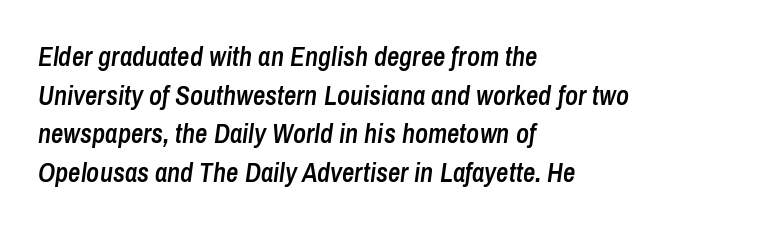
Stems and bowls a touch heavier than normal — semibold. Looking at the ascenders, they clearly lean. What stands out about the letter spacing? Nothing — it is the standard amount. Rows of type keep a routine distance in the vertical direction. The space beneath each line is pristine and unruled.
